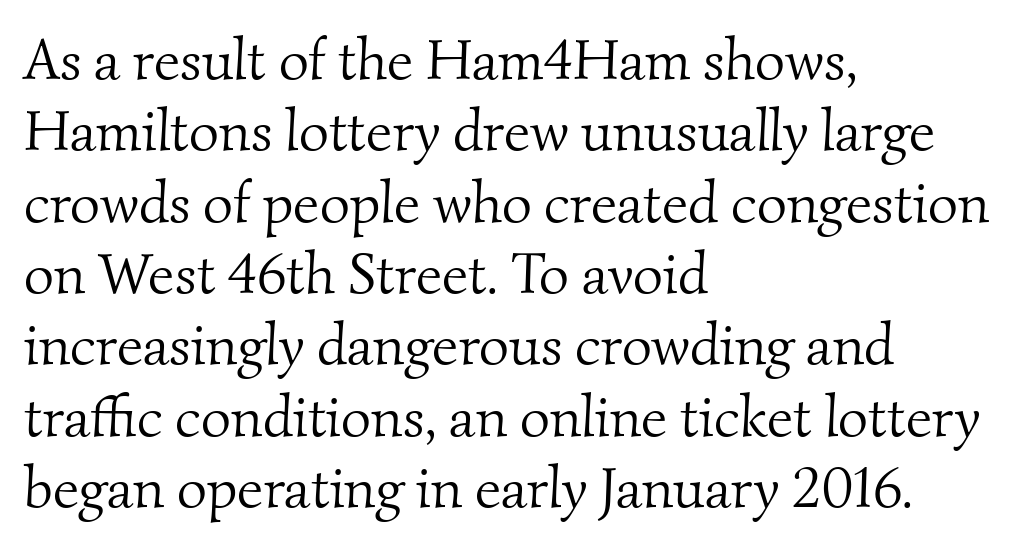
The image shows 58 px light serif type; set left-aligned, line spacing 1.23x, normal letter spacing, not underlined; medium stroke contrast and a small x-height.
